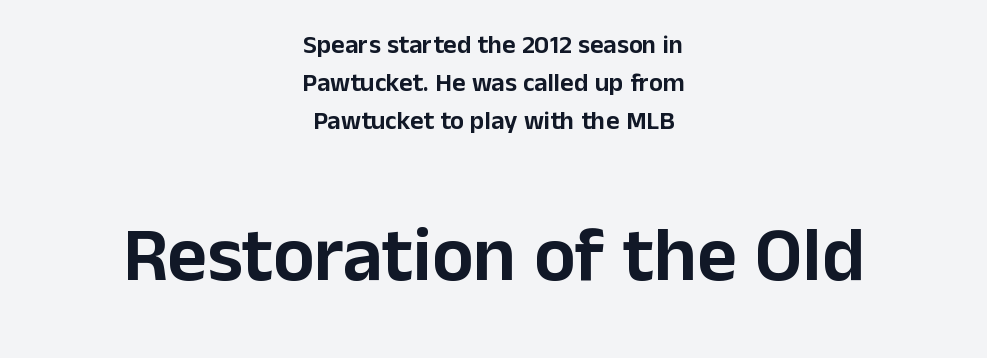
How are the letters spaced? Ordinarily, with no added tracking. A roman cut, with each character standing at attention. The foot of each line stays bare and open. Larger block? The one below; the one above is distinctly smaller. Spacing verdict: proportional, widths tailored to each character. Classification — sans serif.
